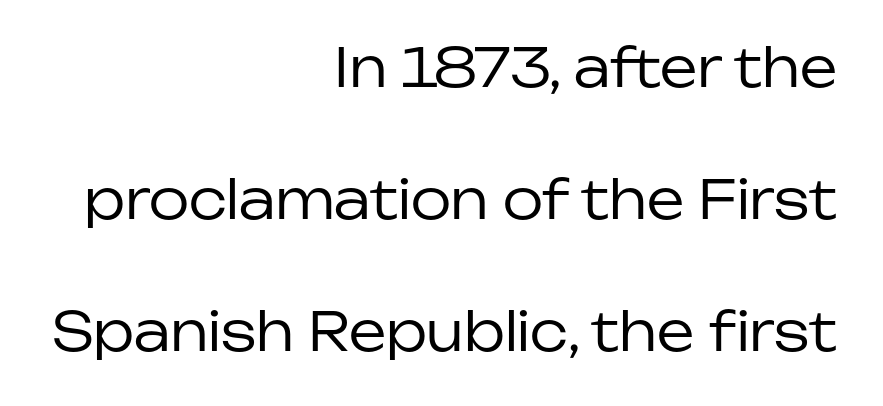
{"serif": "no", "italic": "no", "bold": "no", "weight": "regular", "width": "normal", "stroke_contrast": "low", "x_height": "medium", "monospaced": "no", "underline": "no", "align": "right", "line_spacing": "loose", "line_spacing_ratio": 2.49, "letter_spacing": "normal", "letter_spacing_em": 0.0, "glyph_px": 53}
